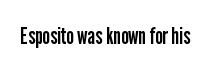
The image shows 24 px text type, upright; set normal letter spacing, not underlined.
